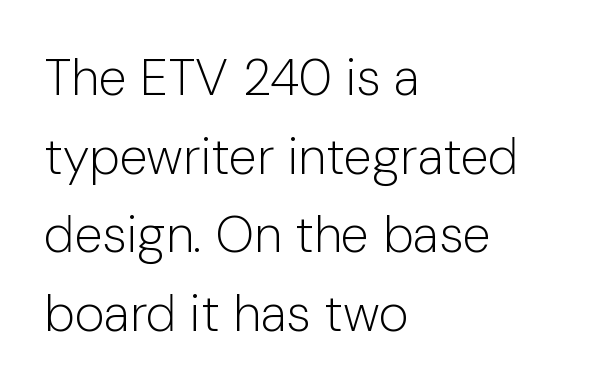
Horizontal alignment here is leftward, the default for most running prose. The words here are not underlined. The rows are spaced the way most documents space them. No letter is thick-stroked: the sample isn't bold. In terms of letterform style, serifs are entirely absent. Vertical strokes here are truly vertical.
